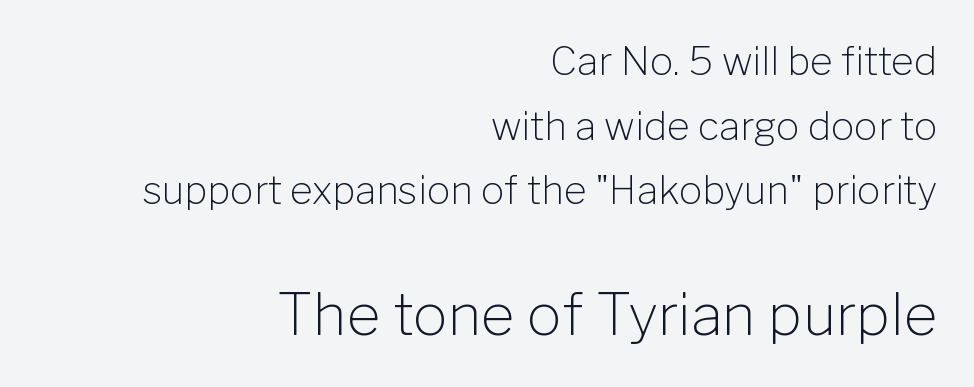
In this sample the second text group is rendered at the bigger scale. The words here are not underlined. Posture: straight, roman, zero tilt. The compositor pushed each line to the right boundary.
